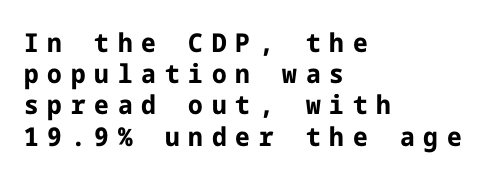
The image shows 26 px bold type, upright; set left-aligned, line spacing 1.2x, unusually wide letter spacing (+0.34 em), not underlined.
